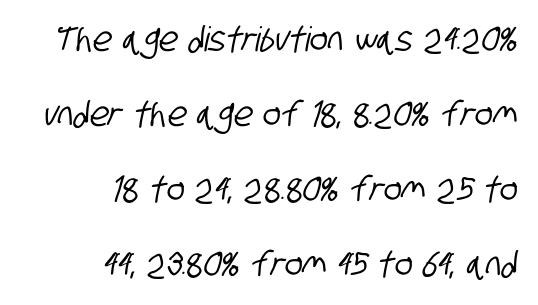
The image shows 34 px condensed sans-serif type; set right-aligned, loose line spacing (2.21x), normal letter spacing, not underlined; low stroke contrast and a large x-height.
